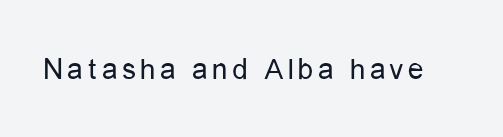
Q: Is the text bold? A: No.
Q: Is the text italic (slanted)? A: No, it is upright.
Q: Is the typeface a serif or a sans-serif typeface? A: Sans-serif.
Q: Is the text underlined? A: No.
Q: Width (condensed, normal, or wide)? A: Condensed.
Q: Stroke contrast? A: Low.
Q: x-height? A: Medium.
Q: Monospaced? A: No.
